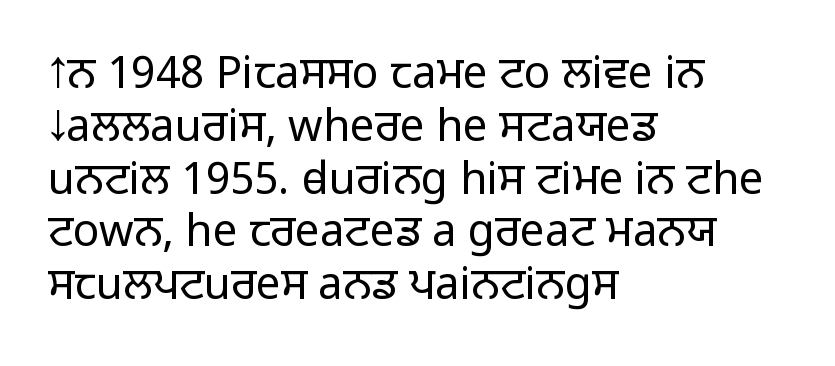
The image shows 44 px light sans-serif type, upright; set left-aligned, line spacing 1.2x, normal letter spacing, not underlined; low stroke contrast and a medium x-height.
